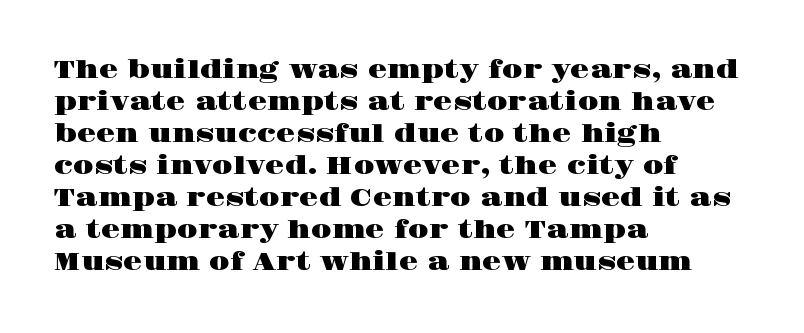
Summary of vertical rhythm: regular, with standard interline spacing. The string is rendered with underlining switched off. This rendering uses left alignment, leaving the right contour irregular. The lettering stays uniformly vertical, giving the passage a roman look. The horizontal fit of the characters is conventional and even.
